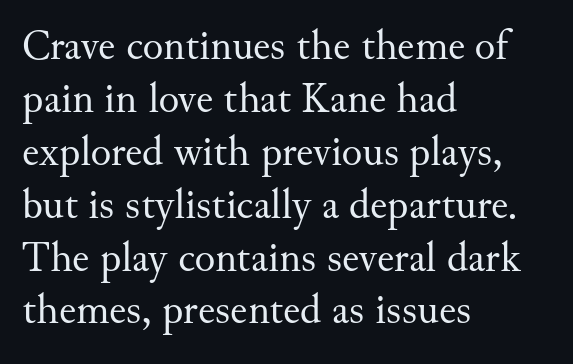
Quick note: underline off. Teacher's note: observe the even left margin — that is flush-left alignment. Students, note that the glyphs here touch the page at normal intervals. A quiet, ordinary-to-light weight characterises the typeface. Spacing verdict: proportional, widths tailored to each character.
